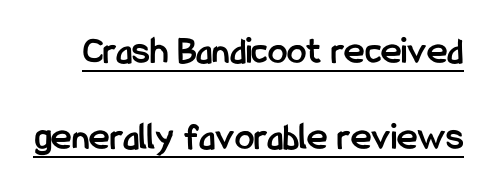
The passage shown is typeset with a sans-serif family. No italicization has been applied; the sample stays upright. Characters follow at the spacing the type designer built in. The face used here is proportionally spaced, like ordinary book or web type. What decoration does the sample have? An underline. Its strokes are broad and dark, the hallmark of bold type.
